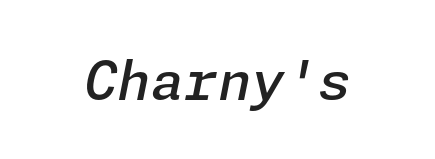
{"italic": "yes", "lean": "right", "slant_degrees": 11, "bold": "semi", "weight": "semibold", "width": "normal", "stroke_contrast": "low", "x_height": "medium", "underline": "no", "letter_spacing": "normal", "letter_spacing_em": 0.0, "glyph_px": 54}
